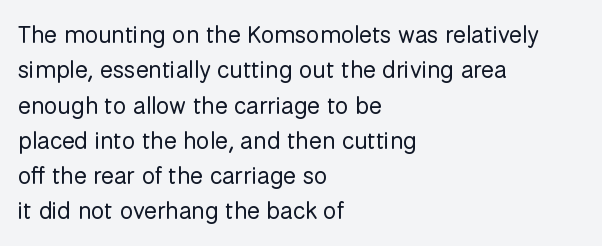
{"italic": "no", "bold": "no", "underline": "no", "align": "left", "line_spacing": "normal", "line_spacing_ratio": 1.47, "letter_spacing": "normal", "letter_spacing_em": 0.0, "glyph_px": 24}
